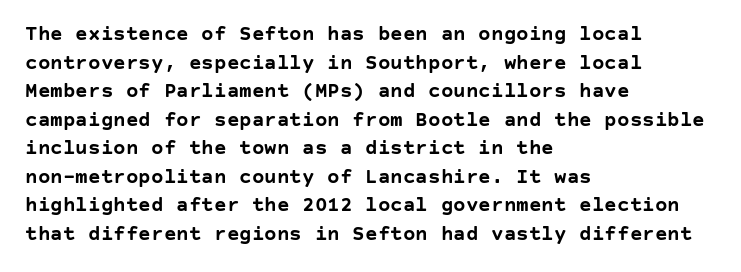
Notice how descenders clear the ascenders below comfortably — that's standard leading. Clear beneath every line of the passage. These lines are set flush left with a ragged right edge. The type sits square on the baseline with zero lean. Each word holds together tightly as a unit, with standard inter-letter gaps.
